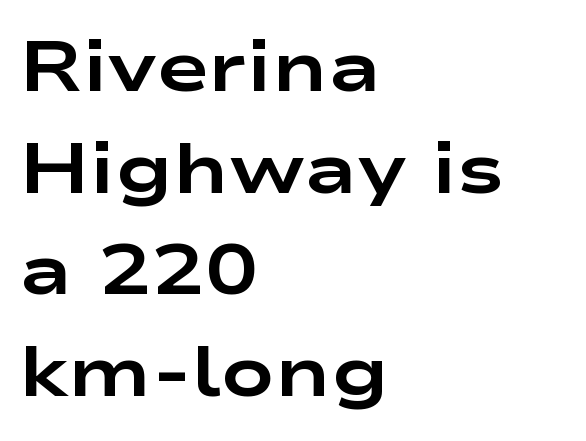
{"serif": "no", "italic": "no", "bold": "yes", "weight": "bold", "width": "wide", "stroke_contrast": "low", "x_height": "medium", "monospaced": "no", "underline": "no", "align": "left", "line_spacing": "normal", "line_spacing_ratio": 1.43, "letter_spacing": "normal", "letter_spacing_em": 0.0, "glyph_px": 71}
